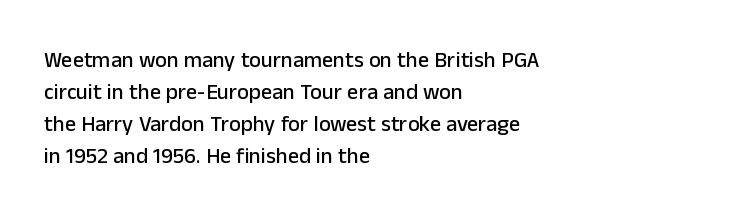
{"italic": "no", "underline": "no", "align": "left", "line_spacing": "normal", "line_spacing_ratio": 1.46, "letter_spacing": "normal", "letter_spacing_em": 0.0, "glyph_px": 22}
